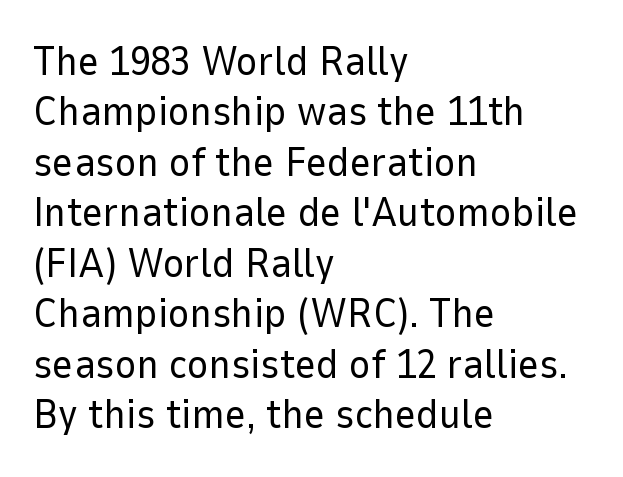
The ragged edge is on the right, which tells us the setting is flush left. The passage shown is typed in a proportional face where columns would drift. Nothing heavy about these letters — not bold at all. Vertical strokes here are truly vertical. The letters sit at their default tracking, neither squeezed nor spread. The glyphs in this specimen are sans serif.
